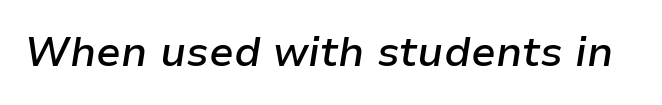
The image shows 41 px semibold type, italic (leaning right); set normal letter spacing, not underlined; low stroke contrast and a medium x-height.
